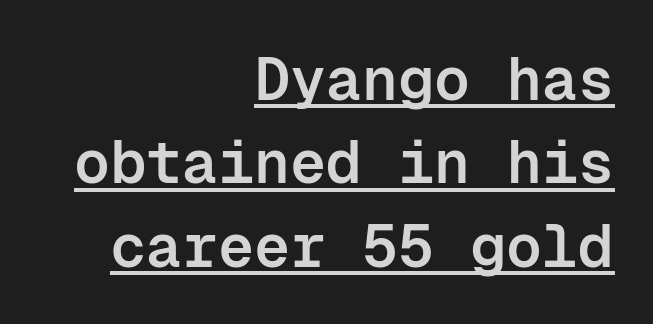
If you drew a ruler down the right edge, every line would touch it. The passage shown is semibold, sitting just below true bold. Vertical spacing — default. Glance below the letters and you will spot a drawn line. Nothing unusual about the tracking: characters are spaced as the font intends.
